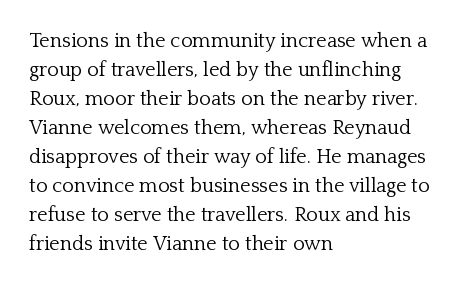
The image shows 20 px text type, upright; set left-aligned, normal line spacing (1.45x), normal letter spacing, not underlined.
